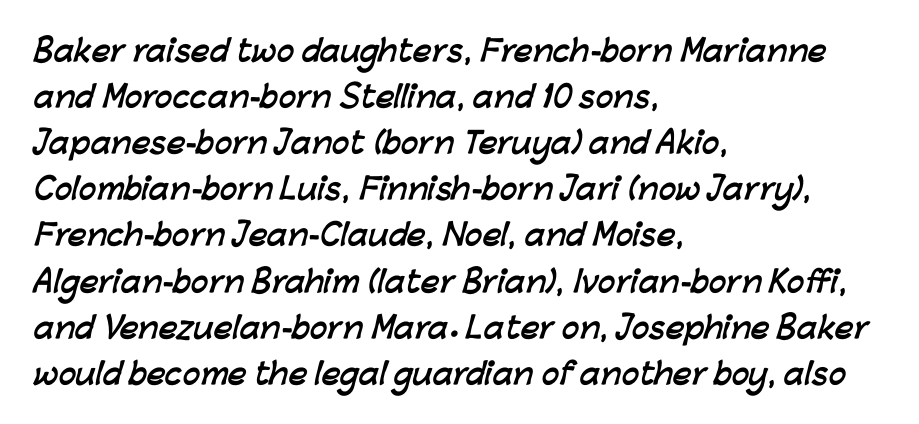
The passage shown stacks its lines at a standard gap. These words are printed bold, with thick strokes throughout. You could call the tracking neutral — neither tight nor loose. Looks like regular typesetting: each glyph gets only the width it needs. One-word summary of the alignment: left.
